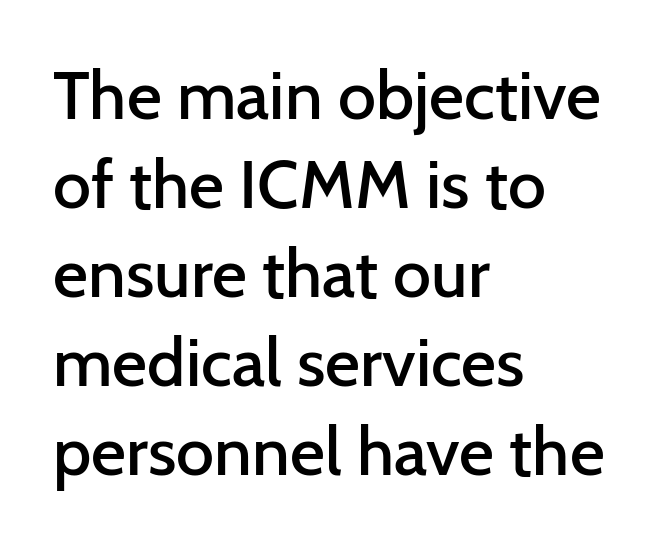
{"serif": "no", "italic": "no", "bold": "semi", "weight": "semibold", "width": "normal", "stroke_contrast": "low", "x_height": "medium", "monospaced": "no", "underline": "no", "align": "left", "line_spacing": "normal", "line_spacing_ratio": 1.31, "letter_spacing": "normal", "letter_spacing_em": 0.0, "glyph_px": 68}
